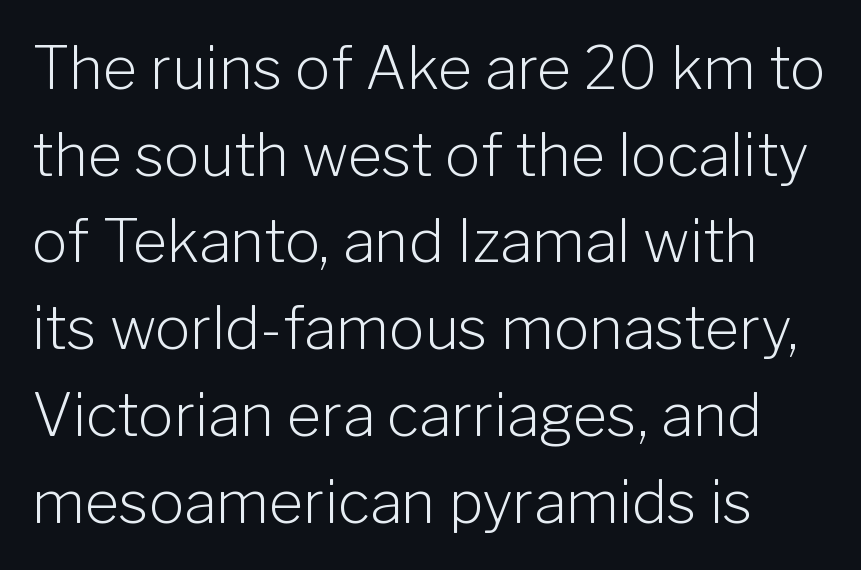
{"serif": "no", "italic": "no", "bold": "no", "weight": "light", "width": "normal", "stroke_contrast": "low", "x_height": "medium", "monospaced": "no", "underline": "no", "line_spacing": "normal", "line_spacing_ratio": 1.47, "letter_spacing": "normal", "letter_spacing_em": 0.0, "glyph_px": 59}
